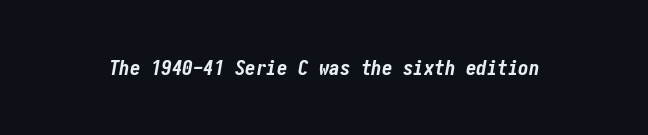
Letters rest on an invisible, unmarked baseline. Between one letter and the next there's only the usual sliver of space. Typographic density is high because the face is bold. When letters slant like this, we call the style italic.
